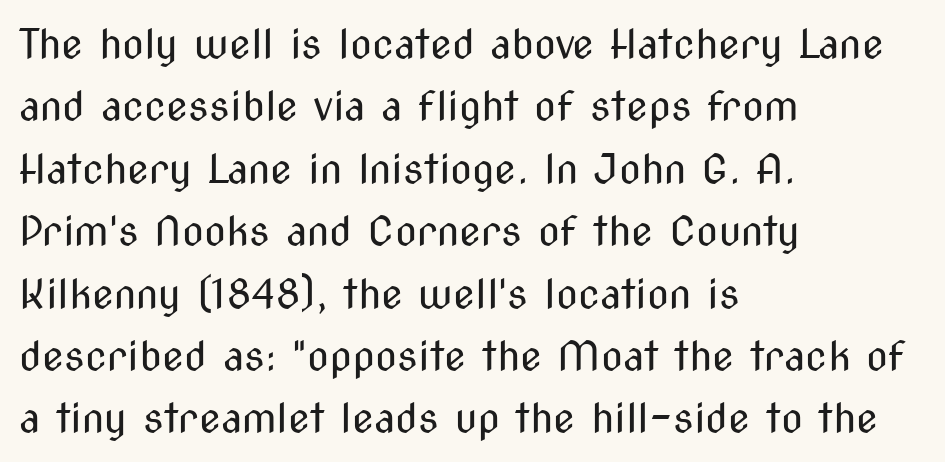
The image shows 40 px regular-weight, condensed sans-serif type, upright; set left-aligned, normal line spacing (1.56x), normal letter spacing, not underlined; medium stroke contrast and a medium x-height.
